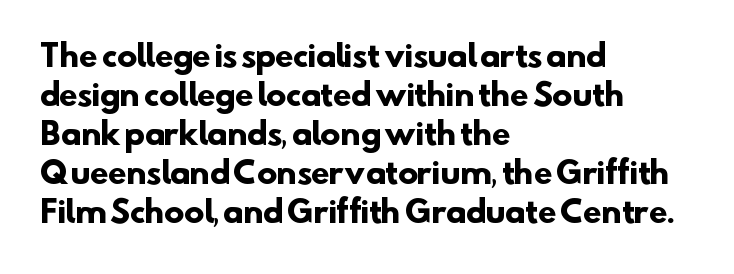
Q: Is the text bold? A: Yes.
Q: Is the typeface a serif or a sans-serif typeface? A: Sans-serif.
Q: Is the text underlined? A: No.
Q: How is the paragraph aligned? A: Left-aligned.
Q: Is the spacing between letters normal or unusually wide? A: Normal.
Q: Is the spacing between lines tight, normal or loose? A: Normal.
Q: Width (condensed, normal, or wide)? A: Normal.
Q: Stroke contrast? A: Low.
Q: x-height? A: Small.
Q: Monospaced? A: No.
